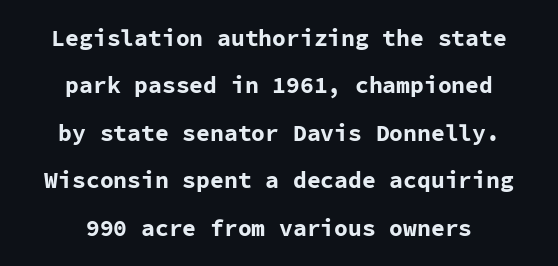
{"italic": "no", "bold": "yes", "underline": "no", "align": "center", "line_spacing": "loose", "line_spacing_ratio": 2.06, "letter_spacing": "normal", "letter_spacing_em": 0.0, "glyph_px": 23}
